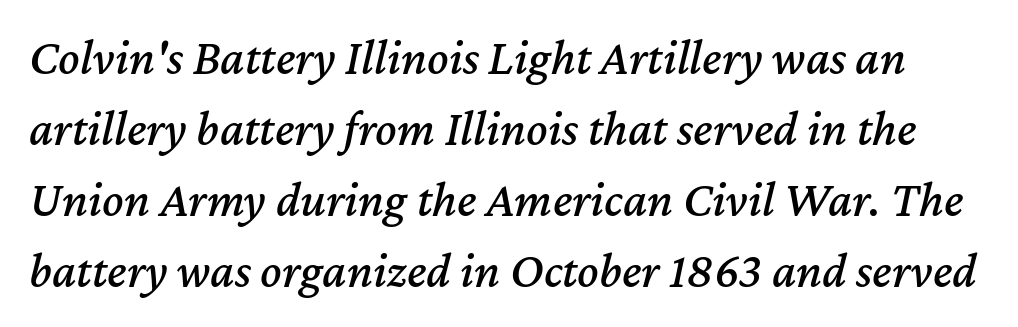
The image shows 50 px text type, italic (leaning right); set normal line spacing (1.42x), normal letter spacing, not underlined; medium stroke contrast and a medium x-height.
